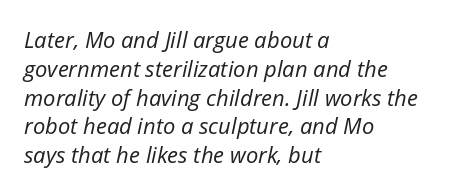
The image shows 22 px text type, italic (leaning right); set left-aligned, normal line spacing (1.31x), normal letter spacing, not underlined.
